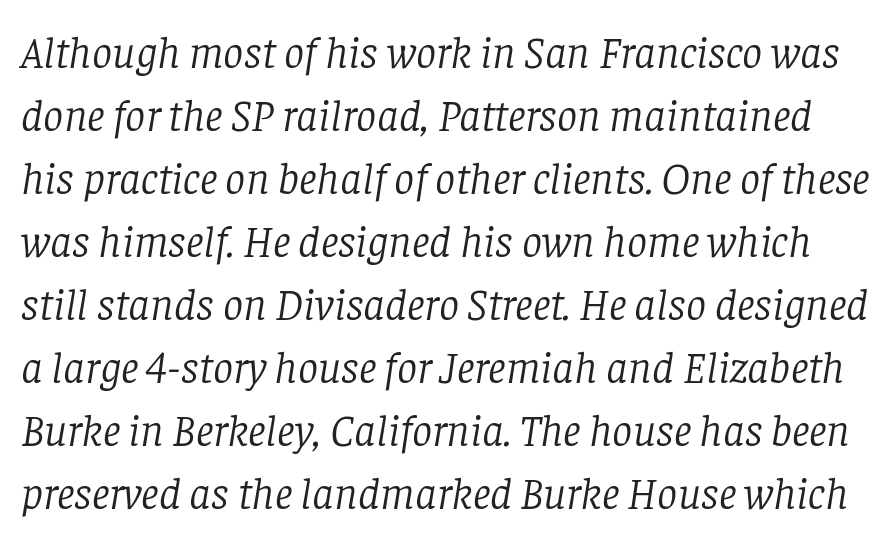
In terms of posture, this sample is oblique. Ink coverage per letter is moderate at most. There is no visible air inserted between adjacent glyphs. Small tapered or slab feet sit at the stroke ends, so this counts as serif. The lines sit at an ordinary, default distance from one another. Each row of text sits above clean, open space.
